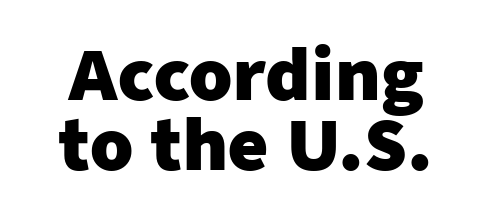
The image shows 69 px heavy sans-serif type, upright; set tight line spacing (1.02x), normal letter spacing, not underlined; low stroke contrast and a medium x-height.
